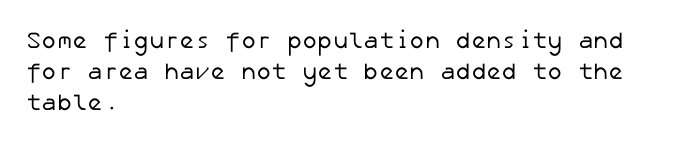
These glyphs show unthickened strokes, regular width or finer. If you measured baseline to baseline, you'd find a middling distance. Glance below the letters and you will spot only blank space. Line starts are locked; line ends wander. Honestly, the letter spacing is just normal — you wouldn't notice it.
